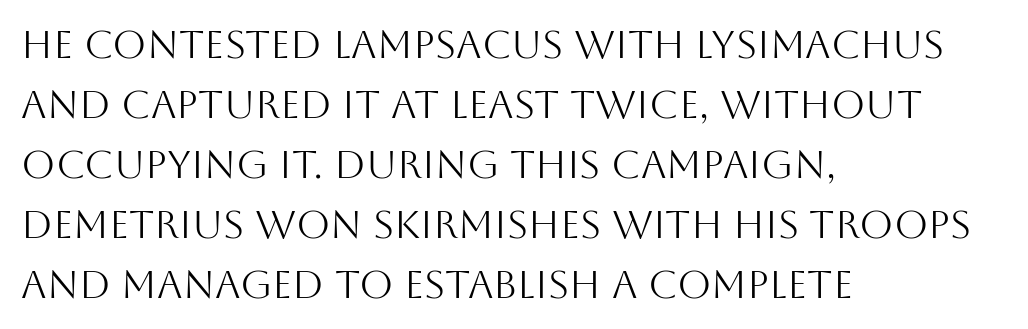
A quiet, ordinary-to-light weight characterises the typeface. Descender tails drop into unmarked territory. The rows are spaced the way most documents space them. The letters sit at their default tracking, neither squeezed nor spread. The face used here is proportionally spaced, like ordinary book or web type.
